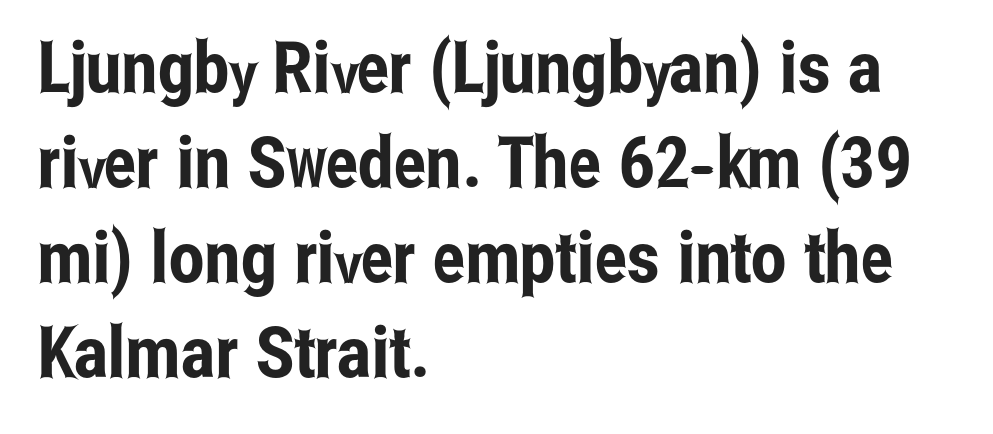
Q: Is the text italic (slanted)? A: No, it is upright.
Q: Is the typeface a serif or a sans-serif typeface? A: Sans-serif.
Q: Is the text underlined? A: No.
Q: How is the paragraph aligned? A: Left-aligned.
Q: Is the spacing between letters normal or unusually wide? A: Normal.
Q: Is the spacing between lines tight, normal or loose? A: Normal.
Q: Width (condensed, normal, or wide)? A: Condensed.
Q: Stroke contrast? A: Low.
Q: x-height? A: Medium.
Q: Monospaced? A: No.
